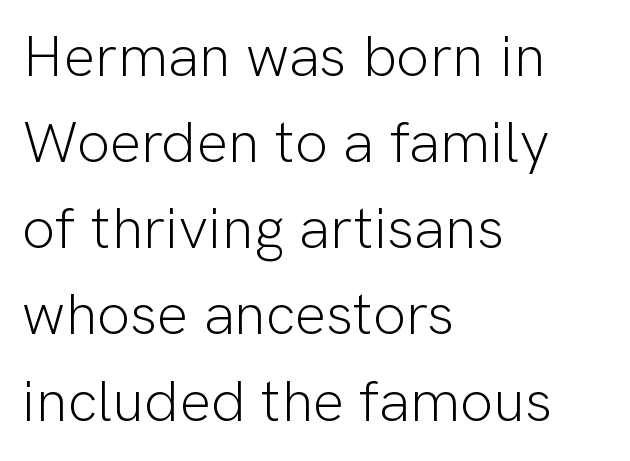
Q: Is the text bold? A: No.
Q: Is the text italic (slanted)? A: No, it is upright.
Q: Is the typeface a serif or a sans-serif typeface? A: Sans-serif.
Q: Is the text underlined? A: No.
Q: How is the paragraph aligned? A: Left-aligned.
Q: Is the spacing between letters normal or unusually wide? A: Normal.
Q: Is the spacing between lines tight, normal or loose? A: Normal.
Q: Width (condensed, normal, or wide)? A: Normal.
Q: Stroke contrast? A: Low.
Q: x-height? A: Medium.
Q: Monospaced? A: No.
